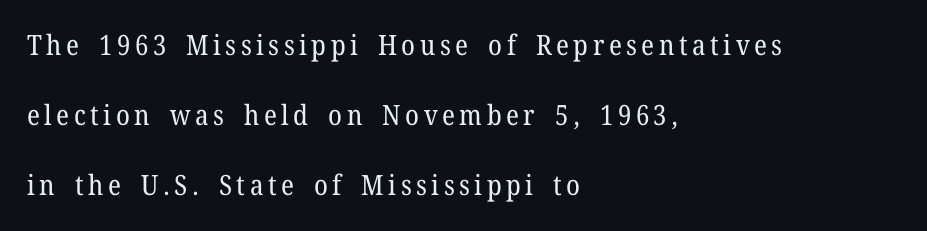
Q: Is the text bold? A: No.
Q: Is the text italic (slanted)? A: No, it is upright.
Q: Is the typeface a serif or a sans-serif typeface? A: Serif.
Q: Is the text underlined? A: No.
Q: How is the paragraph aligned? A: Left-aligned.
Q: Is the spacing between lines tight, normal or loose? A: Loose.
Q: Width (condensed, normal, or wide)? A: Normal.
Q: Stroke contrast? A: Low.
Q: x-height? A: Medium.
Q: Monospaced? A: No.
